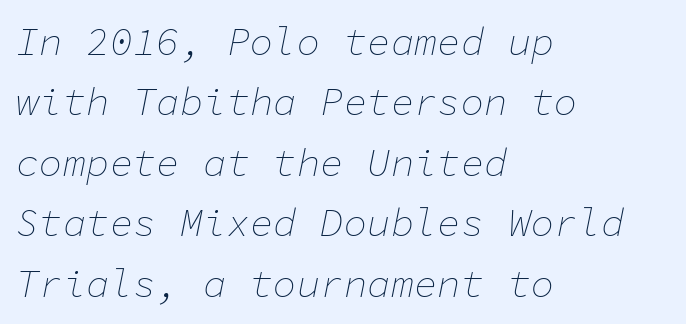
The face used here is monospaced, like something from a code editor. The font sits on the lighter half of the weight spectrum, regular included. It's the slanting kind of type. Is the block centered? No — it sits flush against the left margin. The designer left line spacing at the default.
